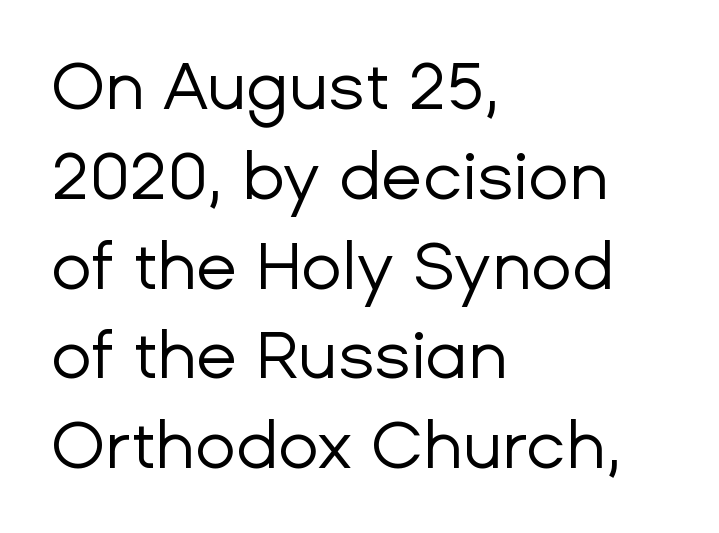
{"serif": "no", "italic": "no", "bold": "no", "weight": "regular", "width": "normal", "stroke_contrast": "low", "x_height": "medium", "monospaced": "no", "underline": "no", "align": "left", "line_spacing": "normal", "line_spacing_ratio": 1.34, "letter_spacing": "normal", "letter_spacing_em": 0.0, "glyph_px": 67}
